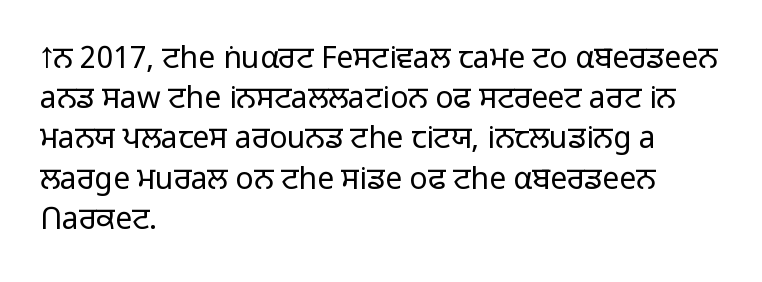
Designer's note — italics off, roman on. Where is the straight margin? On the left. The passage shown is typed in a proportional face where columns would drift. Regular leading. Font category for this specimen: sans-serif. Nothing heavy about these letters — not bold at all.
